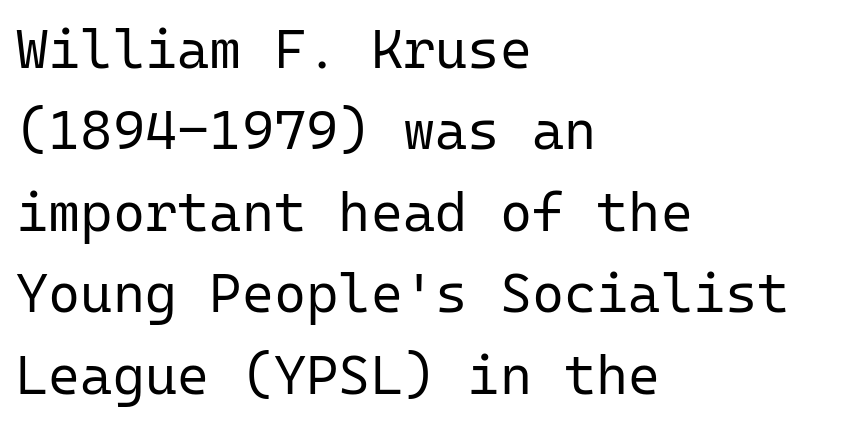
The image shows 55 px regular-weight sans-serif type, upright, monospaced; set left-aligned, normal line spacing (1.48x), normal letter spacing, not underlined; low stroke contrast and a medium x-height.
